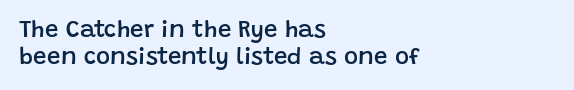
The image shows 24 px text type, upright; set left-aligned, tight line spacing (1.11x), normal letter spacing, not underlined.
